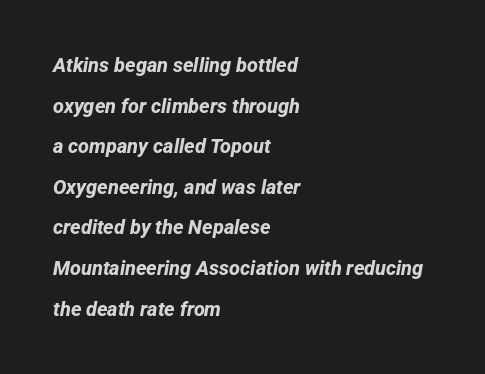
Weight check: bold — yes, fully. Is the block centered? No — it sits flush against the left margin. Standard letterfit; no display-style spreading of the glyphs. You could fit nearly another row in the gap between these rows. Any mark beneath the type? The region is blank.
